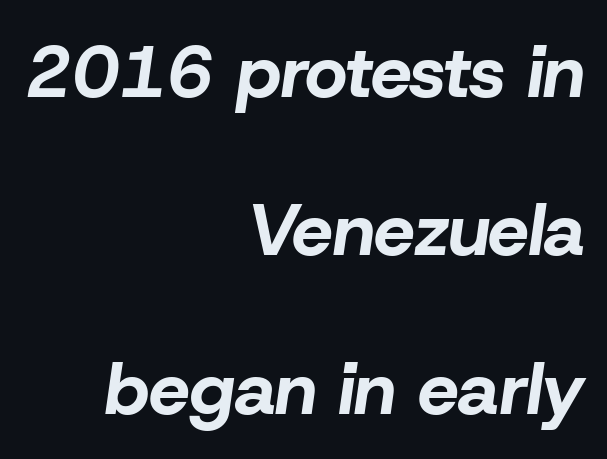
The image shows 73 px bold type, italic (leaning right); set right-aligned, loose line spacing (2.17x), normal letter spacing, not underlined; low stroke contrast and a medium x-height.
